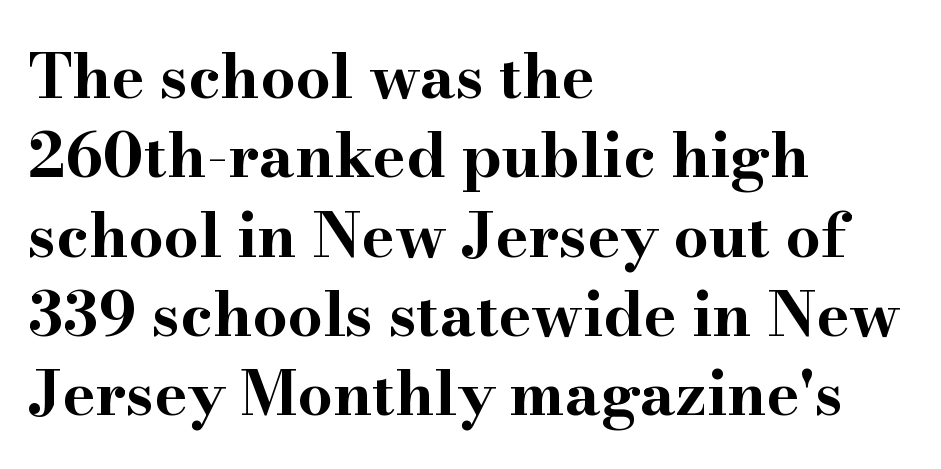
The block of text has a typical density, with ordinary space between rows. Is the block centered? No — it sits flush against the left margin. The passage shown is typeset with a serif family. Ordinary non-slanted type is in use.
